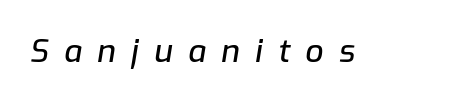
Q: Is the text italic (slanted)? A: Yes, it leans right by about 9 degrees.
Q: Is the text underlined? A: No.
Q: Is the spacing between letters normal or unusually wide? A: Unusually wide.
Q: Width (condensed, normal, or wide)? A: Normal.
Q: Stroke contrast? A: Low.
Q: x-height? A: Medium.
Q: Monospaced? A: No.
